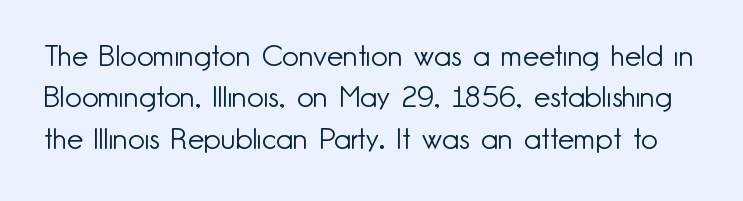
The image shows 29 px light sans-serif type, upright; set normal line spacing (1.43x), normal letter spacing, not underlined; low stroke contrast and a small x-height.
